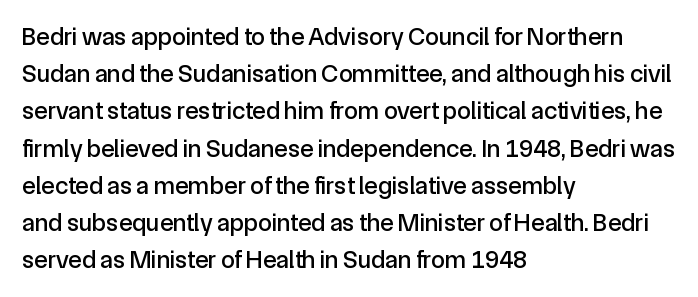
Designer's note — italics off, roman on. Compared with typical paragraphs, the rows here are spaced about the same. No word sits above an underline. Left-aligned paragraph, ragged on the right. This sample uses plain, unmodified letter spacing.
